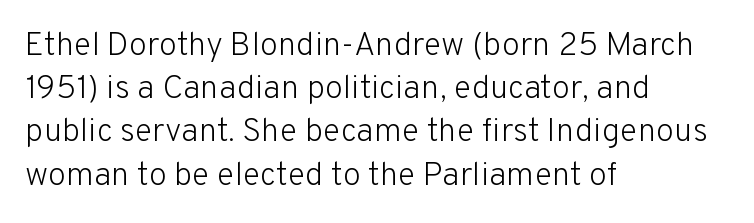
{"serif": "no", "italic": "no", "bold": "no", "weight": "light", "width": "normal", "stroke_contrast": "low", "x_height": "medium", "monospaced": "no", "underline": "no", "align": "left", "line_spacing": "normal", "line_spacing_ratio": 1.31, "letter_spacing": "normal", "letter_spacing_em": 0.0, "glyph_px": 33}
